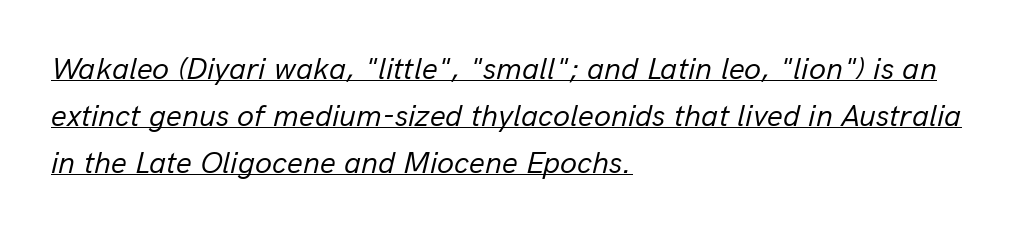
This block has exactly the height ordinary leading produces. This sample uses an oblique cut, with every glyph tilted off the vertical. The cut favours lightness, reaching ordinary text weight at its darkest. Looks like someone drew a line under every word here.
